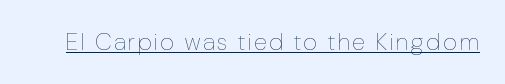
The image shows 24 px text type, upright; set underlined.
